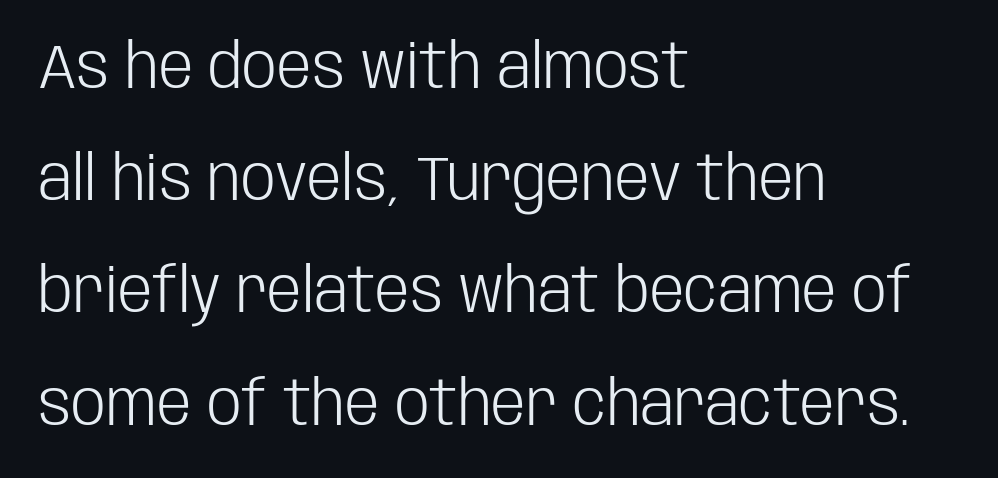
The image shows 62 px light, condensed sans-serif type, upright; set left-aligned, line spacing 1.81x, normal letter spacing, not underlined; low stroke contrast and a large x-height.
